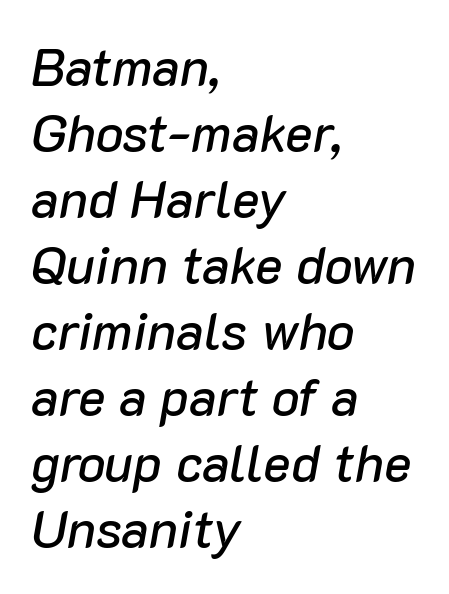
{"italic": "yes", "lean": "right", "slant_degrees": 10, "width": "normal", "stroke_contrast": "low", "x_height": "medium", "monospaced": "no", "underline": "no", "align": "left", "line_spacing": "normal", "line_spacing_ratio": 1.27, "letter_spacing": "normal", "letter_spacing_em": 0.0, "glyph_px": 52}
